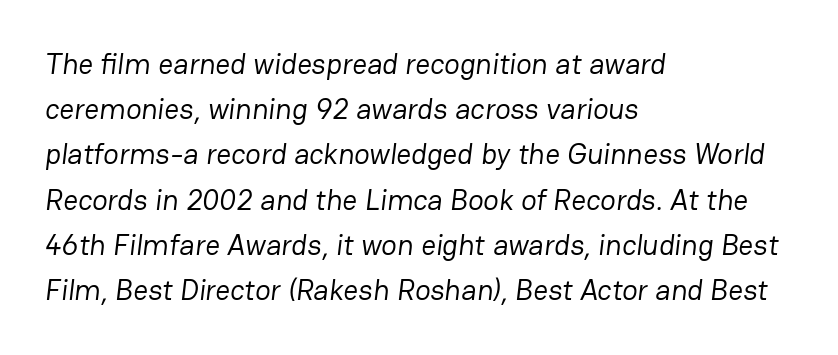
{"serif": "no", "bold": "no", "weight": "regular", "width": "normal", "stroke_contrast": "low", "x_height": "medium", "monospaced": "no", "underline": "no", "align": "left", "line_spacing": "normal", "line_spacing_ratio": 1.56, "letter_spacing": "normal", "letter_spacing_em": 0.0, "glyph_px": 29}
